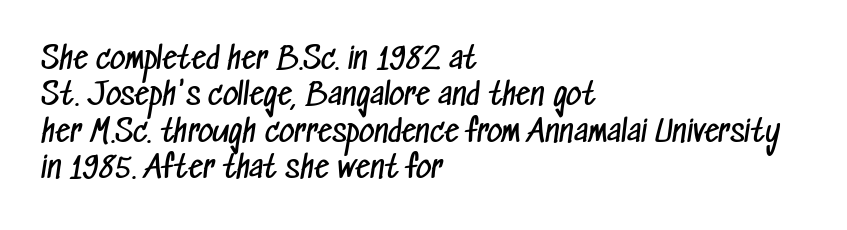
The image shows 30 px regular-weight, condensed sans-serif type; set left-aligned, line spacing 1.21x, normal letter spacing, not underlined; low stroke contrast and a medium x-height.
